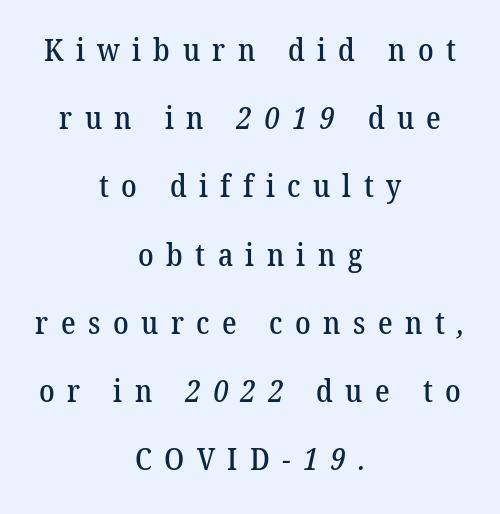
A typesetter would call this leading open, well beyond the default. Do the characters align in a grid? No, the font is proportional. You can tell from the footed stems that serif type was used. Leftover space on each line is divided equally before and after the words.
